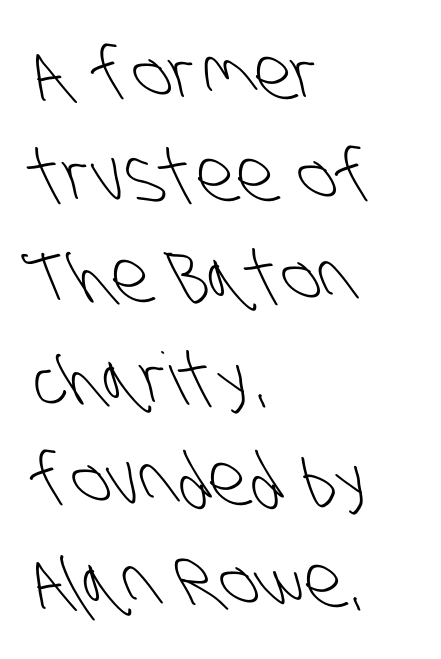
Q: Is the text bold? A: No.
Q: Is the typeface a serif or a sans-serif typeface? A: Sans-serif.
Q: Is the text underlined? A: No.
Q: How is the paragraph aligned? A: Left-aligned.
Q: Is the spacing between letters normal or unusually wide? A: Normal.
Q: Is the spacing between lines tight, normal or loose? A: Normal.
Q: Width (condensed, normal, or wide)? A: Condensed.
Q: Stroke contrast? A: Low.
Q: x-height? A: Large.
Q: Monospaced? A: No.
